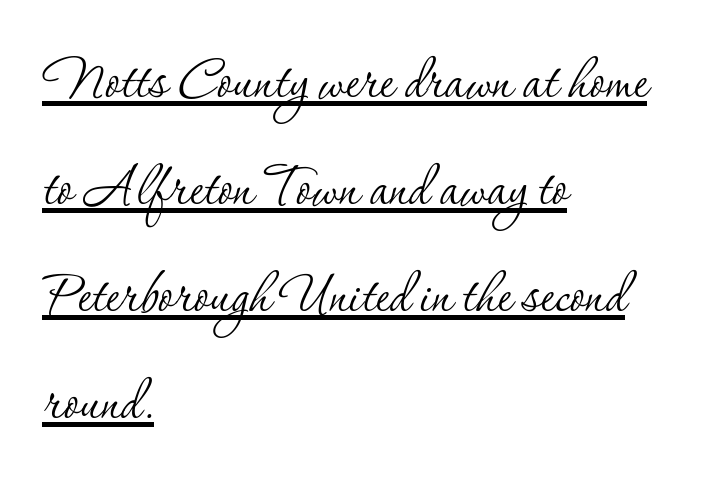
The tracking reads as untouched default to a designer's eye. A rule runs beneath these lines of type. Think of a printed novel: that variable character pitch is what you see here.
